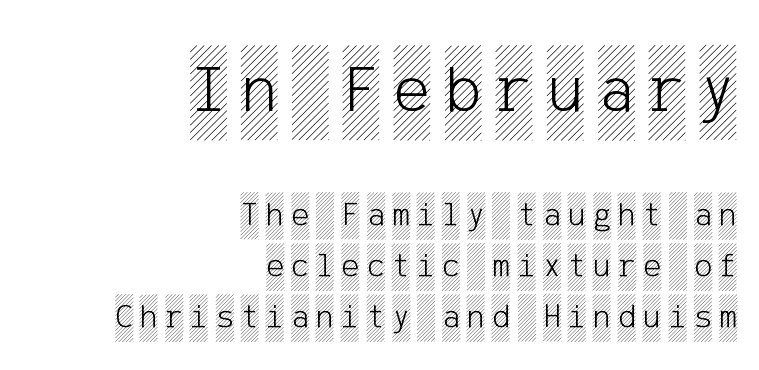
The image shows 69 px condensed type, upright; set right-aligned, normal line spacing (1.5x), unusually wide letter spacing (+0.21 em), not underlined; the first (top) block is 2.03x larger; a large x-height.
